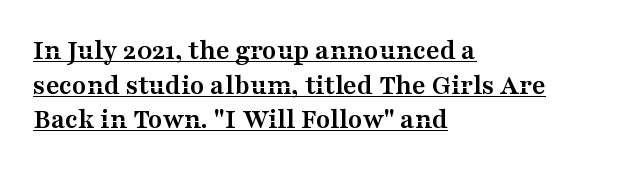
{"serif": "yes", "italic": "no", "bold": "yes", "weight": "semibold", "width": "wide", "stroke_contrast": "medium", "x_height": "medium", "monospaced": "no", "underline": "yes", "align": "left", "line_spacing_ratio": 1.19, "letter_spacing": "normal", "letter_spacing_em": 0.0, "glyph_px": 29}
